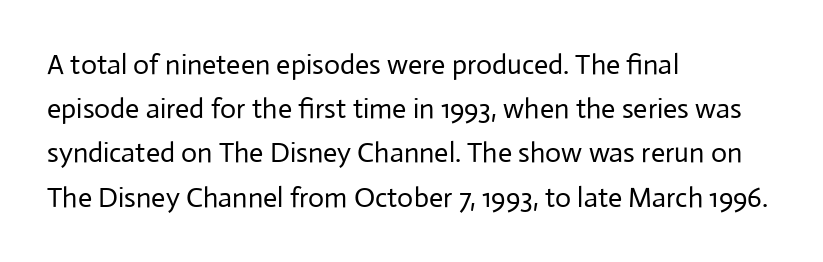
Horizontal alignment here is leftward, the default for most running prose. These lines were composed using upright roman letters. Proportional: the letters do not fall into vertical columns. Between one letter and the next there's only the usual sliver of space. The typeface has the unassuming heft of standard copy or less. The baseline area is clear.
